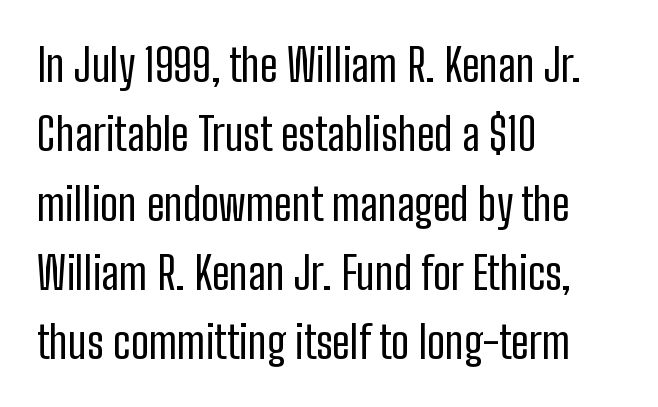
Q: Is the text bold? A: No.
Q: Is the text italic (slanted)? A: No, it is upright.
Q: Is the typeface a serif or a sans-serif typeface? A: Sans-serif.
Q: Is the text underlined? A: No.
Q: How is the paragraph aligned? A: Left-aligned.
Q: Is the spacing between letters normal or unusually wide? A: Normal.
Q: Is the spacing between lines tight, normal or loose? A: Normal.
Q: Width (condensed, normal, or wide)? A: Condensed.
Q: Stroke contrast? A: Low.
Q: x-height? A: Medium.
Q: Monospaced? A: No.
